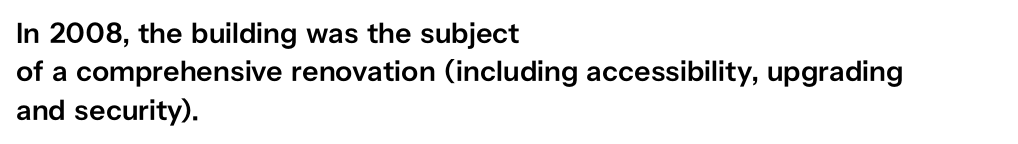
{"serif": "no", "italic": "no", "bold": "semi", "weight": "semibold", "width": "normal", "stroke_contrast": "low", "x_height": "medium", "monospaced": "no", "underline": "no", "align": "left", "line_spacing": "normal", "line_spacing_ratio": 1.32, "letter_spacing": "normal", "letter_spacing_em": 0.0, "glyph_px": 29}
